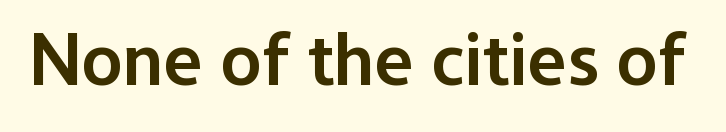
Q: Is the text bold? A: Semi-bold.
Q: Is the text italic (slanted)? A: No, it is upright.
Q: Is the typeface a serif or a sans-serif typeface? A: Sans-serif.
Q: Is the text underlined? A: No.
Q: Is the spacing between letters normal or unusually wide? A: Normal.
Q: Width (condensed, normal, or wide)? A: Normal.
Q: Stroke contrast? A: Low.
Q: x-height? A: Medium.
Q: Monospaced? A: No.
